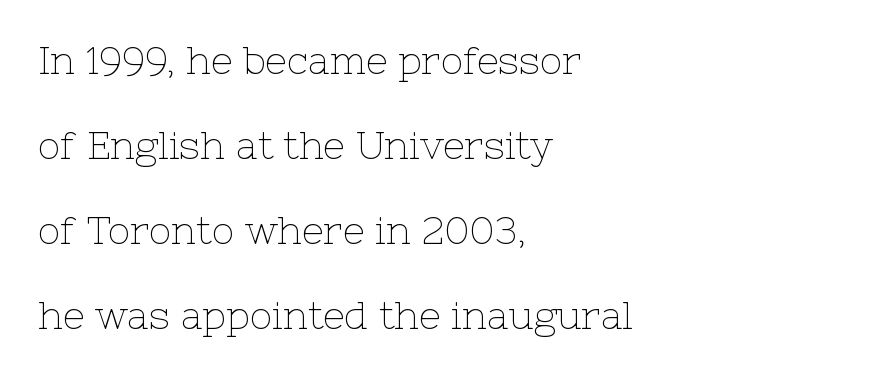
Q: Is the text bold? A: No.
Q: Is the text italic (slanted)? A: No, it is upright.
Q: Is the typeface a serif or a sans-serif typeface? A: Serif.
Q: Is the text underlined? A: No.
Q: How is the paragraph aligned? A: Left-aligned.
Q: Is the spacing between letters normal or unusually wide? A: Normal.
Q: Is the spacing between lines tight, normal or loose? A: Loose.
Q: Width (condensed, normal, or wide)? A: Normal.
Q: Stroke contrast? A: Low.
Q: x-height? A: Medium.
Q: Monospaced? A: No.
